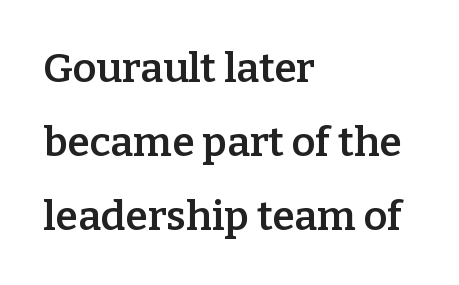
A student would call this left alignment; a typographer would say flush left, rag right. Think of a printed novel: that variable character pitch is what you see here. Italic? Not at all — the glyphs are vertical. These lines carry some extra weight — a demibold, not a full bold. Students, note that the glyphs here touch the page at normal intervals. Yep, those are serifs on the letters.
